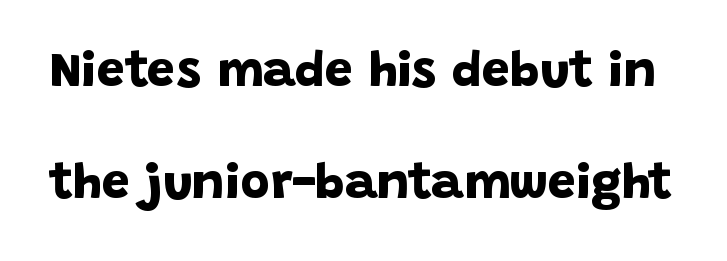
{"serif": "no", "bold": "yes", "weight": "bold", "width": "normal", "stroke_contrast": "low", "x_height": "large", "monospaced": "no", "underline": "no", "line_spacing": "loose", "line_spacing_ratio": 2.24, "letter_spacing": "normal", "letter_spacing_em": 0.0, "glyph_px": 50}
